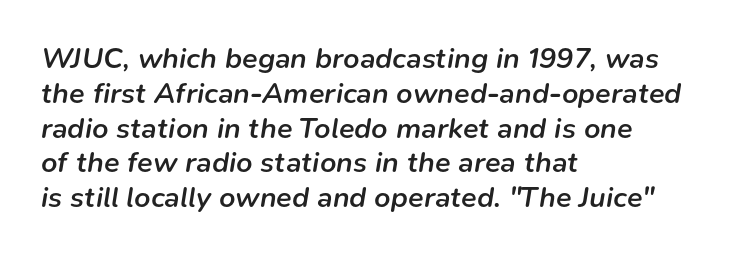
{"italic": "yes", "lean": "right", "slant_degrees": 9, "bold": "semi", "weight": "semibold", "width": "normal", "stroke_contrast": "low", "x_height": "medium", "monospaced": "no", "underline": "no", "align": "left", "line_spacing_ratio": 1.2, "letter_spacing": "normal", "letter_spacing_em": 0.0, "glyph_px": 29}
